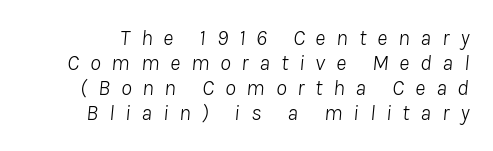
{"italic": "yes", "lean": "right", "slant_degrees": 8, "bold": "no", "underline": "no", "line_spacing": "tight", "line_spacing_ratio": 1.14, "letter_spacing": "wide", "letter_spacing_em": 0.49, "glyph_px": 22}
